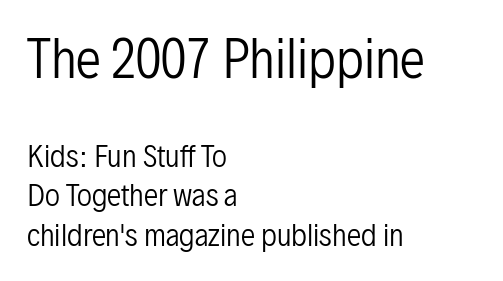
Q: Is the text bold? A: No.
Q: Is the text italic (slanted)? A: No, it is upright.
Q: Is the typeface a serif or a sans-serif typeface? A: Sans-serif.
Q: Is the text underlined? A: No.
Q: How is the paragraph aligned? A: Left-aligned.
Q: Is the spacing between letters normal or unusually wide? A: Normal.
Q: Is the spacing between lines tight, normal or loose? A: Normal.
Q: Which block of text is set in a larger size, the first (top) or the second (bottom)? A: The first (top) one.
Q: Width (condensed, normal, or wide)? A: Condensed.
Q: Stroke contrast? A: Low.
Q: x-height? A: Medium.
Q: Monospaced? A: No.
